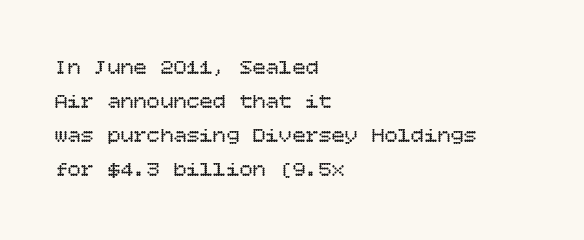
Q: Is the text bold? A: No.
Q: Is the text italic (slanted)? A: No, it is upright.
Q: Is the text underlined? A: No.
Q: How is the paragraph aligned? A: Left-aligned.
Q: Is the spacing between letters normal or unusually wide? A: Normal.
Q: Is the spacing between lines tight, normal or loose? A: Normal.
